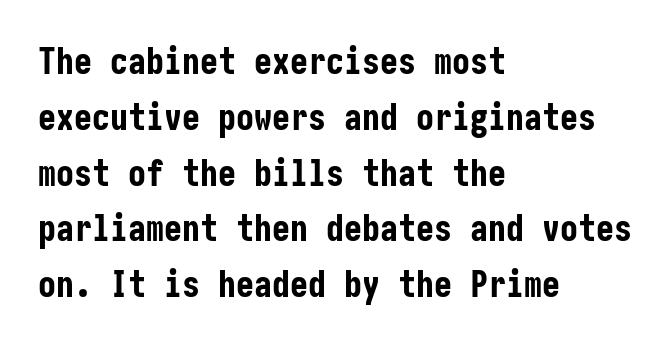
Words float on clear page, feet unadorned. Strokes here are thick enough to call this a true bold. No extra tracking has been applied to these lines. Reading down the column, the eye jumps a familiar distance to each next line. Does the type have serifs? No, each stem ends abruptly. The rendering anchors every line to the left-hand side.
